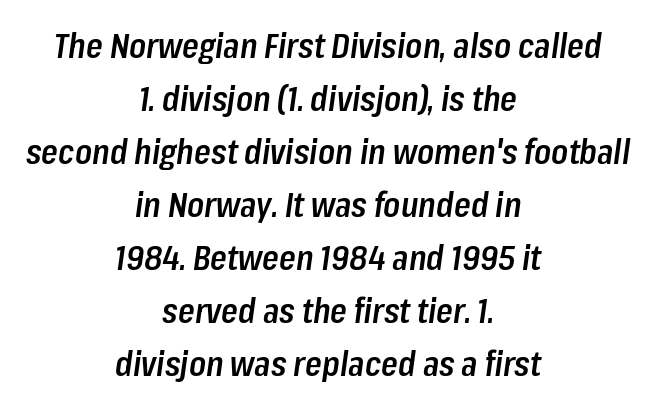
{"italic": "yes", "lean": "right", "slant_degrees": 8, "bold": "semi", "weight": "semibold", "width": "condensed", "stroke_contrast": "low", "x_height": "medium", "monospaced": "no", "underline": "no", "align": "center", "line_spacing": "normal", "line_spacing_ratio": 1.56, "letter_spacing": "normal", "letter_spacing_em": 0.0, "glyph_px": 34}
